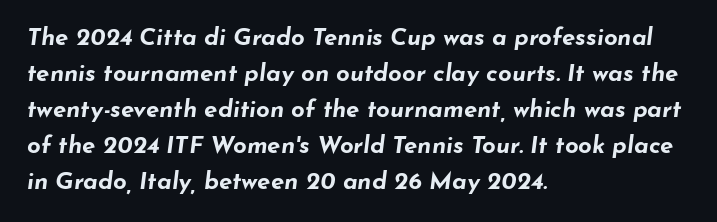
The image shows 24 px bold type, italic (leaning right); set left-aligned, normal line spacing (1.5x), normal letter spacing, not underlined.
